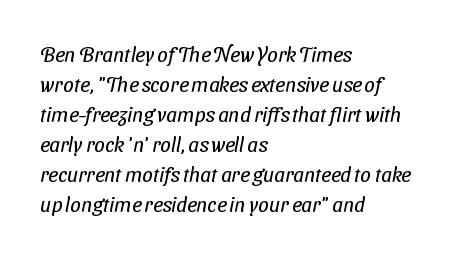
{"bold": "no", "underline": "no", "align": "left", "line_spacing": "normal", "line_spacing_ratio": 1.43, "letter_spacing": "normal", "letter_spacing_em": 0.0, "glyph_px": 21}
